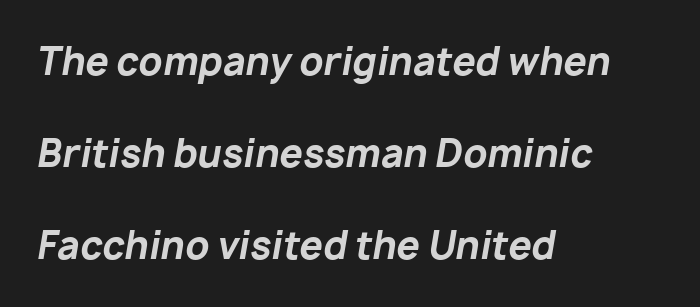
The image shows 37 px bold type, italic (leaning right); set left-aligned, loose line spacing (2.49x), normal letter spacing, not underlined; low stroke contrast and a medium x-height.
